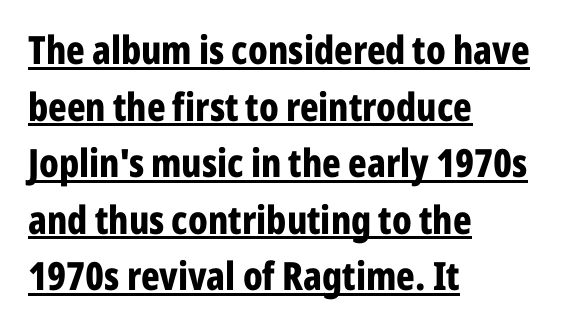
This sample uses a sans-serif face. Notice how descenders clear the ascenders below comfortably — that's standard leading. Spacing verdict: proportional, widths tailored to each character. It's the straight-up-and-down kind of type. Students, observe the line beneath the letters — that is underlining.
